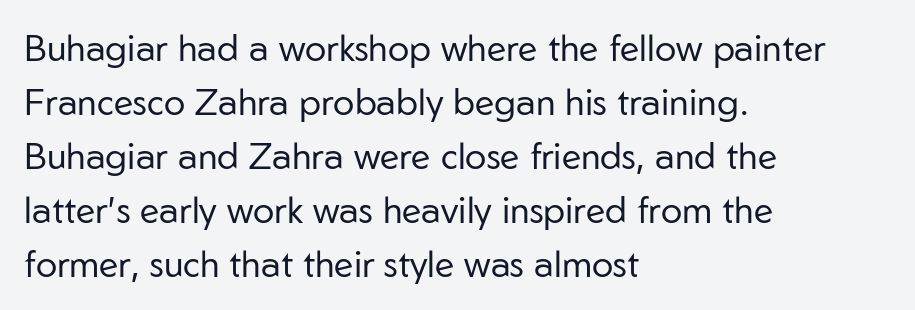
The image shows 36 px regular-weight sans-serif type, upright; set left-aligned, normal line spacing (1.5x), normal letter spacing, not underlined; low stroke contrast and a medium x-height.
